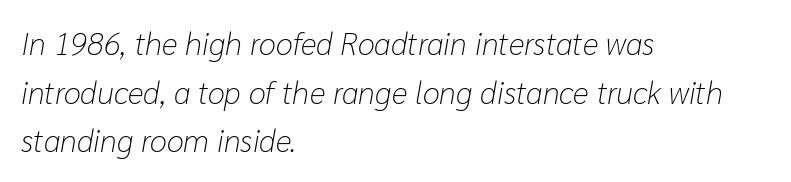
{"italic": "yes", "lean": "right", "slant_degrees": 10, "bold": "no", "weight": "light", "width": "normal", "stroke_contrast": "low", "x_height": "medium", "monospaced": "no", "underline": "no", "align": "left", "line_spacing": "normal", "line_spacing_ratio": 1.57, "letter_spacing": "normal", "letter_spacing_em": 0.0, "glyph_px": 31}
